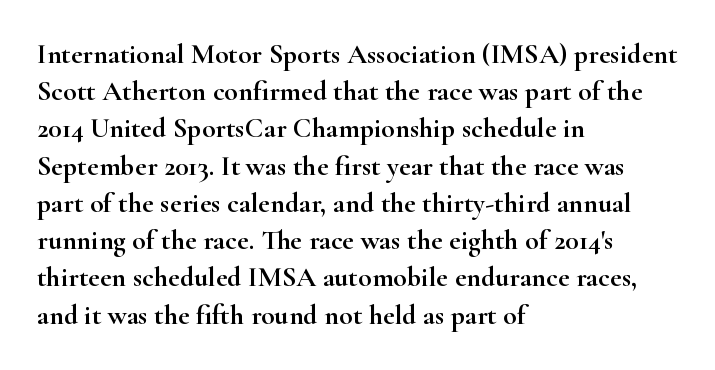
Q: Is the text italic (slanted)? A: No, it is upright.
Q: Is the typeface a serif or a sans-serif typeface? A: Serif.
Q: Is the text underlined? A: No.
Q: How is the paragraph aligned? A: Left-aligned.
Q: Is the spacing between letters normal or unusually wide? A: Normal.
Q: Is the spacing between lines tight, normal or loose? A: Normal.
Q: Width (condensed, normal, or wide)? A: Wide.
Q: Stroke contrast? A: High.
Q: x-height? A: Small.
Q: Monospaced? A: No.
